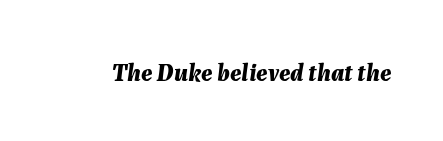
{"italic": "yes", "lean": "right", "slant_degrees": 7, "bold": "yes", "underline": "no", "letter_spacing": "normal", "letter_spacing_em": 0.0, "glyph_px": 25}
